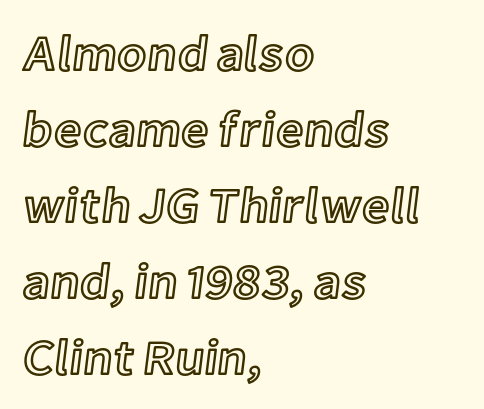
{"width": "normal", "x_height": "medium", "monospaced": "no", "underline": "no", "align": "left", "line_spacing": "normal", "line_spacing_ratio": 1.55, "letter_spacing": "normal", "letter_spacing_em": 0.0, "glyph_px": 49}
